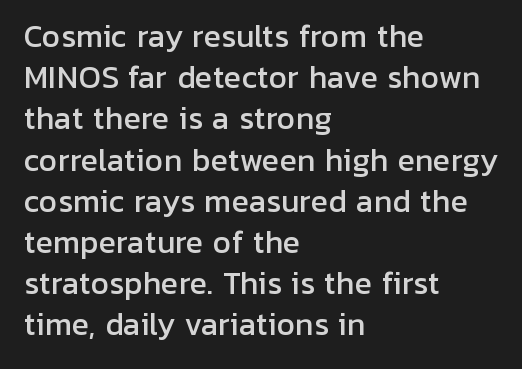
In terms of letterspacing, this is plain default setting. Each line starts at the same left margin while the right side varies. Nope, no serifs anywhere on these letters. The block of text has a typical density, with ordinary space between rows.
